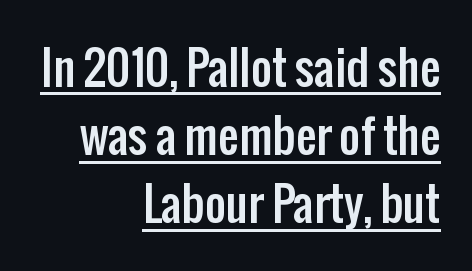
The image shows 46 px condensed sans-serif type, upright; set right-aligned, normal line spacing (1.48x), normal letter spacing, underlined; low stroke contrast and a medium x-height.
